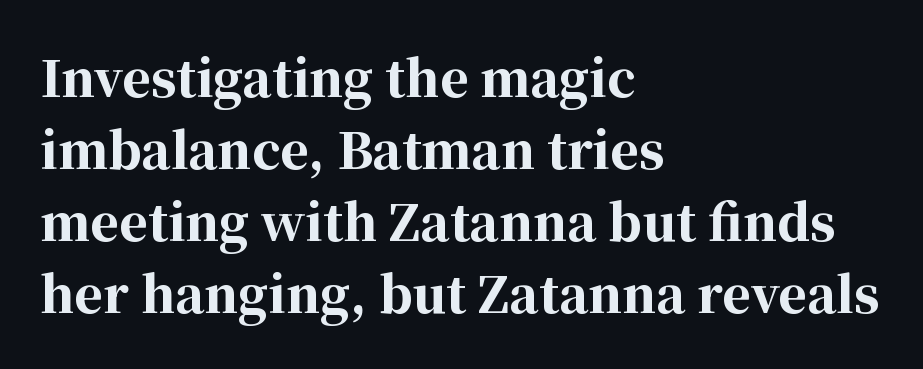
This block has exactly the height ordinary leading produces. Standard letterfit; no display-style spreading of the glyphs. The typography opts for an upright posture over an oblique one. Alignment: flush left. The rendering uses natural spacing where letterforms have individual widths.
